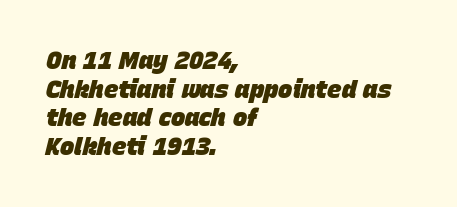
Q: Is the text bold? A: Yes.
Q: Is the text italic (slanted)? A: Yes, it leans right by about 15 degrees.
Q: Is the text underlined? A: No.
Q: How is the paragraph aligned? A: Left-aligned.
Q: Is the spacing between letters normal or unusually wide? A: Normal.
